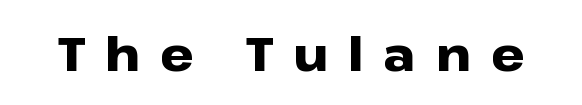
Q: Is the text bold? A: Yes.
Q: Is the text italic (slanted)? A: No, it is upright.
Q: Is the typeface a serif or a sans-serif typeface? A: Sans-serif.
Q: Is the text underlined? A: No.
Q: Is the spacing between letters normal or unusually wide? A: Unusually wide.
Q: Width (condensed, normal, or wide)? A: Wide.
Q: Stroke contrast? A: Low.
Q: x-height? A: Medium.
Q: Monospaced? A: No.
